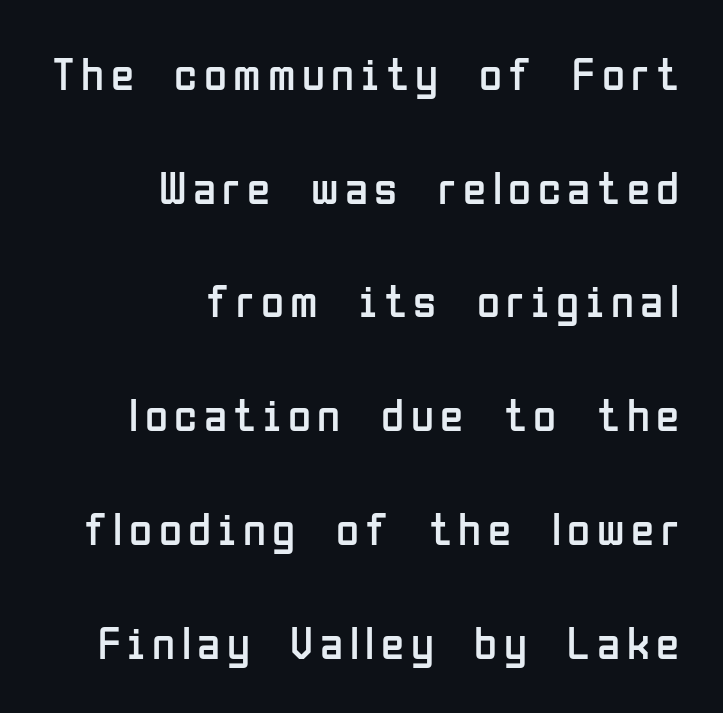
Q: Is the text bold? A: No.
Q: Is the text italic (slanted)? A: No, it is upright.
Q: Is the typeface a serif or a sans-serif typeface? A: Sans-serif.
Q: Is the text underlined? A: No.
Q: How is the paragraph aligned? A: Right-aligned.
Q: Is the spacing between lines tight, normal or loose? A: Loose.
Q: Width (condensed, normal, or wide)? A: Condensed.
Q: Stroke contrast? A: Low.
Q: x-height? A: Medium.
Q: Monospaced? A: No.
